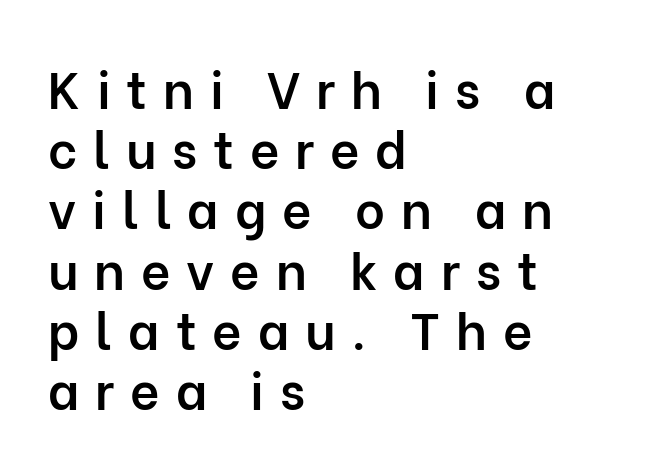
Are there feet on the stems? There aren't — it's a sans. The specimen reads as upright at a glance. A student would call this left alignment; a typographer would say flush left, rag right. Do the characters align in a grid? No, the font is proportional.
